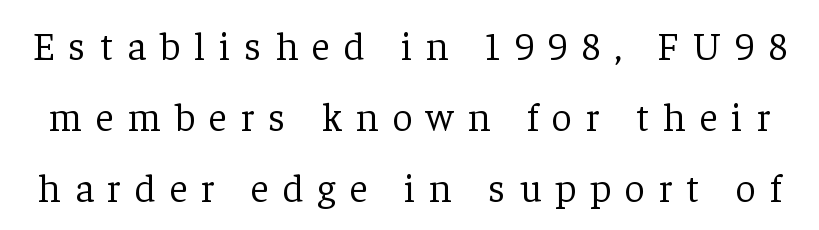
The image shows 40 px light serif type, upright; set line spacing 1.78x, unusually wide letter spacing (+0.35 em), not underlined; low stroke contrast and a medium x-height.
